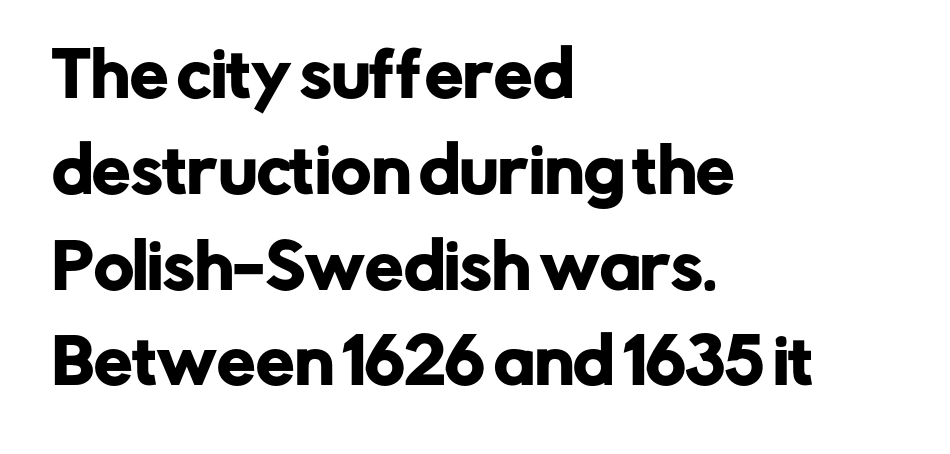
Q: Is the text italic (slanted)? A: No, it is upright.
Q: Is the typeface a serif or a sans-serif typeface? A: Sans-serif.
Q: Is the text underlined? A: No.
Q: How is the paragraph aligned? A: Left-aligned.
Q: Is the spacing between letters normal or unusually wide? A: Normal.
Q: Is the spacing between lines tight, normal or loose? A: Normal.
Q: Width (condensed, normal, or wide)? A: Normal.
Q: Stroke contrast? A: Low.
Q: x-height? A: Medium.
Q: Monospaced? A: No.
